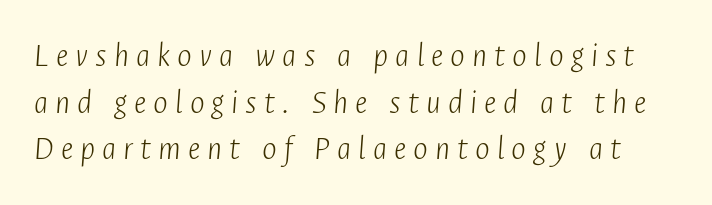
Spacing between characters has been opened up far beyond the box default. Vertical stems look standard width or narrower in stroke. Here the designer chose a conventional face with non-uniform glyph widths. The lettering tilts uniformly, giving the passage an italic look.
